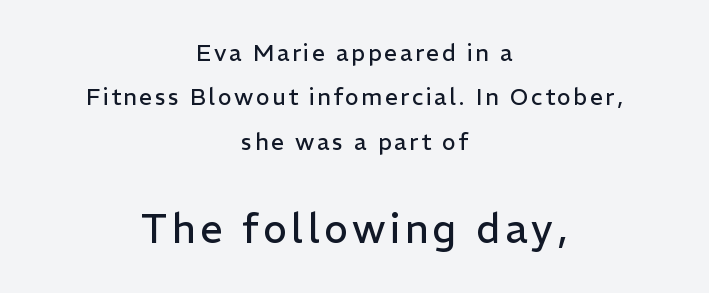
{"serif": "no", "italic": "no", "bold": "no", "weight": "regular", "width": "normal", "stroke_contrast": "low", "x_height": "medium", "monospaced": "no", "underline": "no", "align": "center", "line_spacing": "loose", "line_spacing_ratio": 1.93, "larger_block": "second", "size_ratio": 1.74, "glyph_px": 40}
